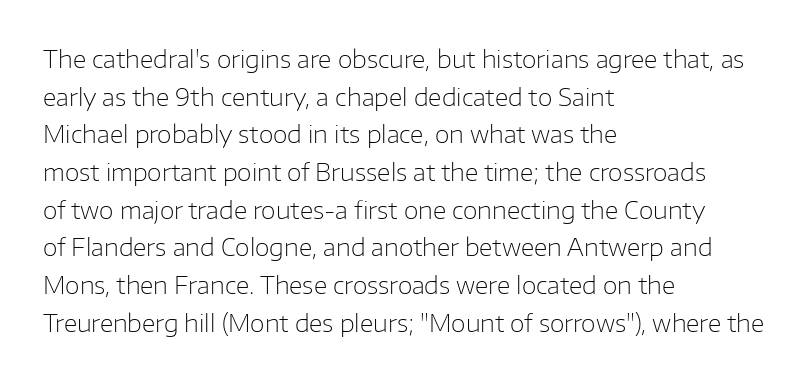
Q: Is the text bold? A: No.
Q: Is the text italic (slanted)? A: No, it is upright.
Q: Is the text underlined? A: No.
Q: How is the paragraph aligned? A: Left-aligned.
Q: Is the spacing between letters normal or unusually wide? A: Normal.
Q: Is the spacing between lines tight, normal or loose? A: Normal.
